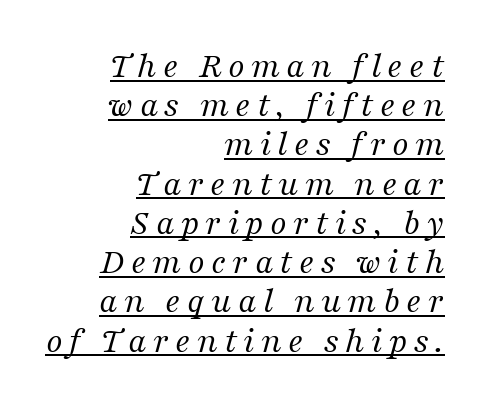
Q: Is the text bold? A: No.
Q: Is the text italic (slanted)? A: Yes, it leans right by about 16 degrees.
Q: Is the typeface a serif or a sans-serif typeface? A: Serif.
Q: Is the text underlined? A: Yes.
Q: How is the paragraph aligned? A: Right-aligned.
Q: Is the spacing between lines tight, normal or loose? A: Tight.
Q: Width (condensed, normal, or wide)? A: Normal.
Q: Stroke contrast? A: Medium.
Q: x-height? A: Medium.
Q: Monospaced? A: No.
